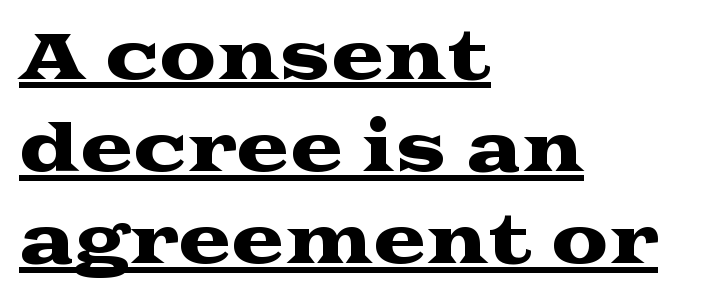
{"serif": "yes", "italic": "no", "width": "wide", "stroke_contrast": "medium", "x_height": "medium", "monospaced": "no", "underline": "yes", "align": "left", "line_spacing": "normal", "line_spacing_ratio": 1.44, "letter_spacing": "normal", "letter_spacing_em": 0.0, "glyph_px": 64}
